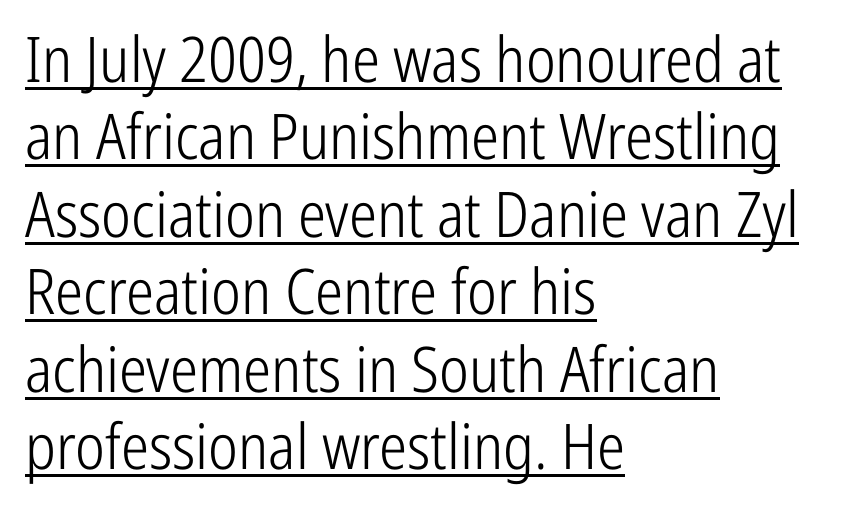
The image shows 63 px light, condensed sans-serif type, upright; set left-aligned, line spacing 1.23x, normal letter spacing, underlined; low stroke contrast and a medium x-height.
